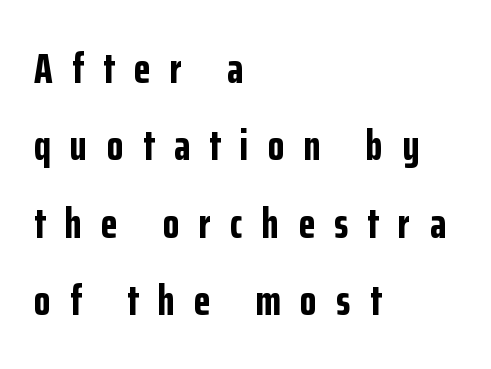
The image shows 43 px bold, condensed sans-serif type, upright; set left-aligned, line spacing 1.8x, unusually wide letter spacing (+0.45 em), not underlined; low stroke contrast and a medium x-height.
